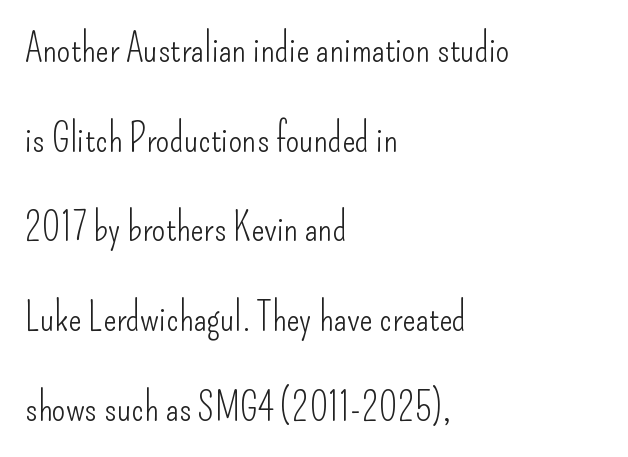
The image shows 39 px light, condensed sans-serif type, upright; set left-aligned, loose line spacing (2.3x), normal letter spacing, not underlined; low stroke contrast and a small x-height.
